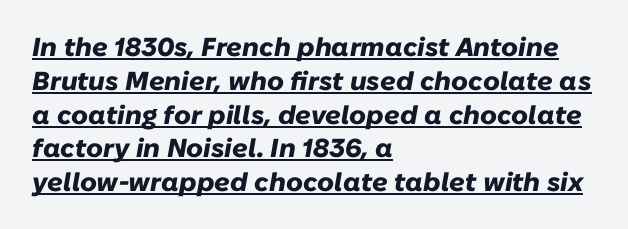
Q: Is the text bold? A: Yes.
Q: Is the text italic (slanted)? A: Yes, it leans right by about 10 degrees.
Q: Is the text underlined? A: Yes.
Q: How is the paragraph aligned? A: Left-aligned.
Q: Is the spacing between letters normal or unusually wide? A: Normal.
Q: Is the spacing between lines tight, normal or loose? A: Normal.
